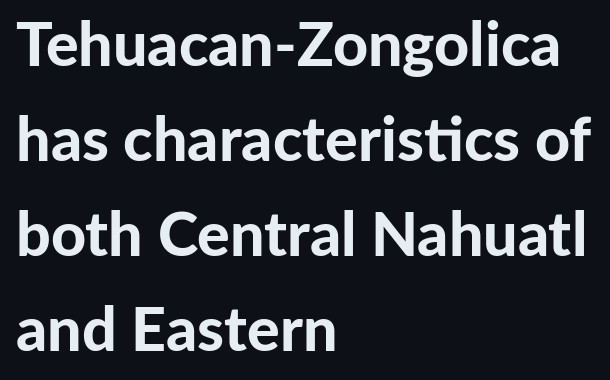
Q: Is the text bold? A: Yes.
Q: Is the text italic (slanted)? A: No, it is upright.
Q: Is the typeface a serif or a sans-serif typeface? A: Sans-serif.
Q: Is the text underlined? A: No.
Q: How is the paragraph aligned? A: Left-aligned.
Q: Is the spacing between letters normal or unusually wide? A: Normal.
Q: Is the spacing between lines tight, normal or loose? A: Normal.
Q: Width (condensed, normal, or wide)? A: Normal.
Q: Stroke contrast? A: Low.
Q: x-height? A: Medium.
Q: Monospaced? A: No.
